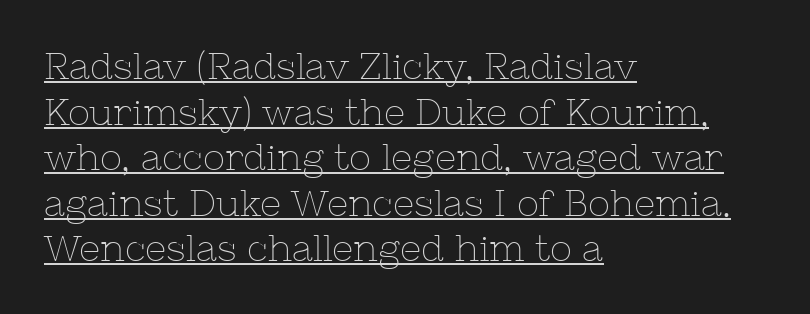
Caption: face not bold, strokes unweighted. The font's upright variant was chosen for this text. The rendering keeps characters at their native spacing. Proportional: the letters do not fall into vertical columns. Notice how the passage keeps a crisp vertical edge on the left only.
